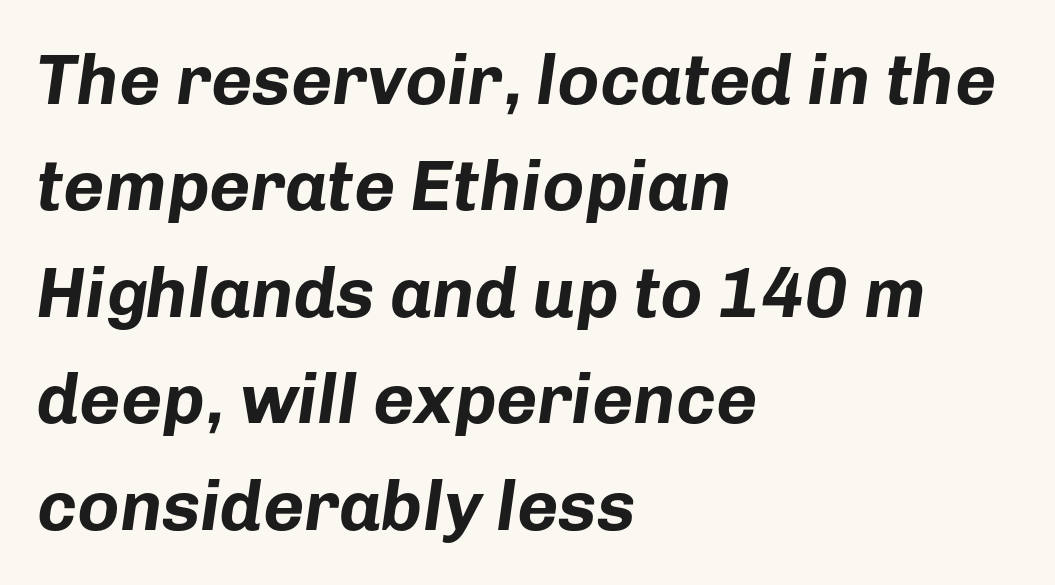
Q: Is the text bold? A: Yes.
Q: Is the text italic (slanted)? A: Yes, it leans right by about 8 degrees.
Q: Is the text underlined? A: No.
Q: How is the paragraph aligned? A: Left-aligned.
Q: Is the spacing between letters normal or unusually wide? A: Normal.
Q: Is the spacing between lines tight, normal or loose? A: Normal.
Q: Width (condensed, normal, or wide)? A: Normal.
Q: Stroke contrast? A: Low.
Q: x-height? A: Medium.
Q: Monospaced? A: No.
